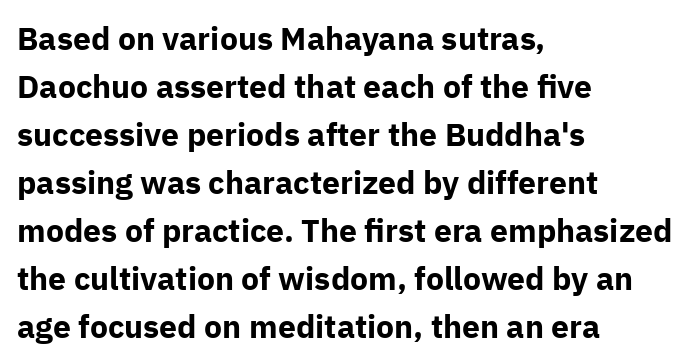
Q: Is the text bold? A: Yes.
Q: Is the text italic (slanted)? A: No, it is upright.
Q: Is the typeface a serif or a sans-serif typeface? A: Sans-serif.
Q: Is the text underlined? A: No.
Q: How is the paragraph aligned? A: Left-aligned.
Q: Is the spacing between letters normal or unusually wide? A: Normal.
Q: Is the spacing between lines tight, normal or loose? A: Normal.
Q: Width (condensed, normal, or wide)? A: Normal.
Q: Stroke contrast? A: Low.
Q: x-height? A: Medium.
Q: Monospaced? A: No.
